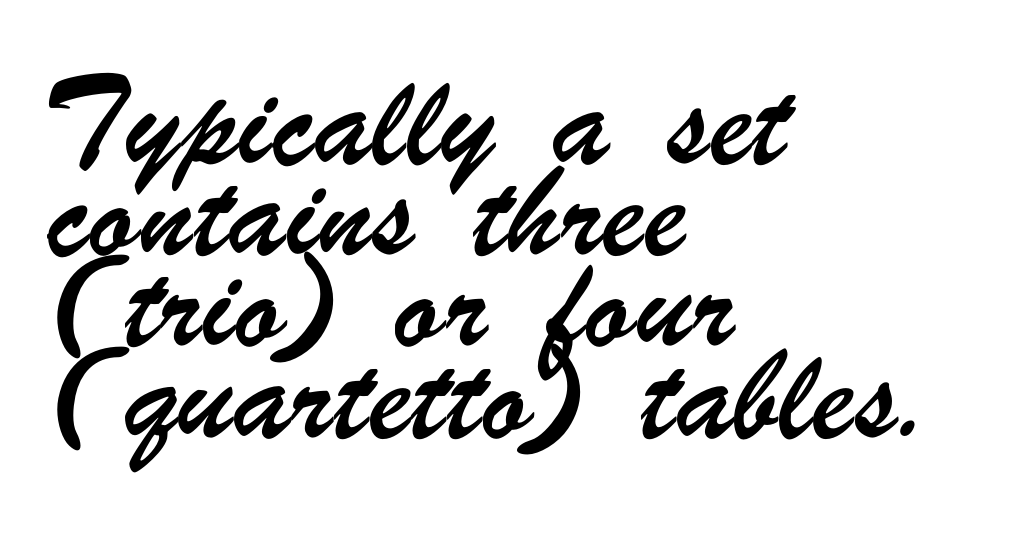
The font family rendered here belongs to the sans-serif group. Reading down the column, the eye jumps a familiar distance to each next line. Descenders are the only things crossing below the line. The type is set solid horizontally, with unmodified tracking. Layout note: lines flush left. These lines are rendered in a variable-pitch font.
